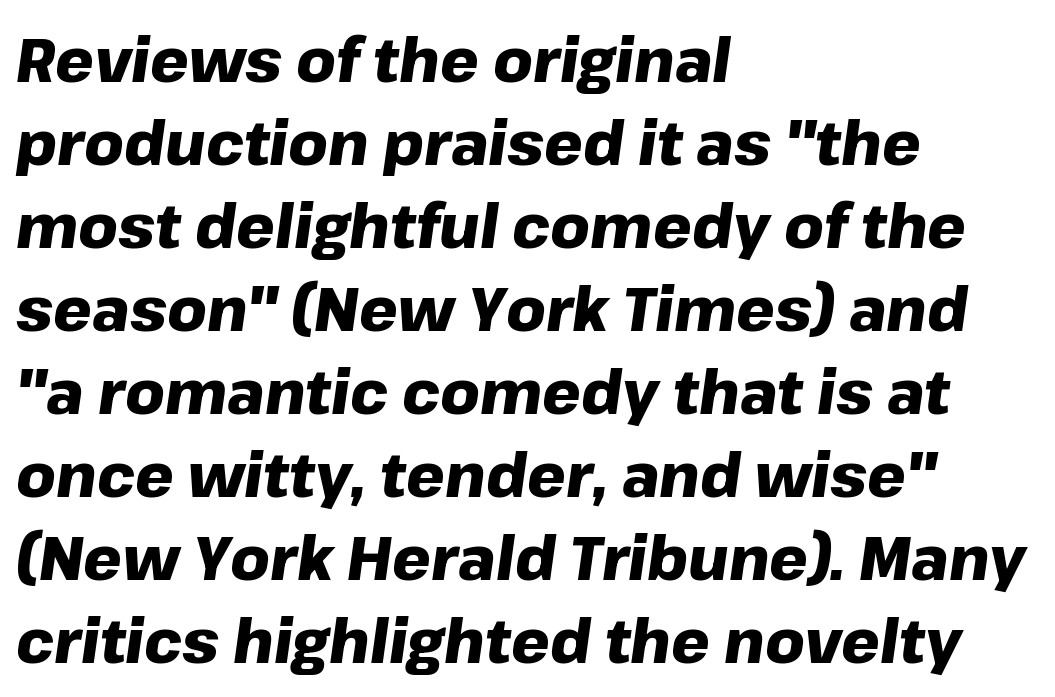
Q: Is the text bold? A: Yes.
Q: Is the text italic (slanted)? A: Yes, it leans right by about 8 degrees.
Q: Is the text underlined? A: No.
Q: How is the paragraph aligned? A: Left-aligned.
Q: Is the spacing between letters normal or unusually wide? A: Normal.
Q: Is the spacing between lines tight, normal or loose? A: Normal.
Q: Width (condensed, normal, or wide)? A: Normal.
Q: Stroke contrast? A: Low.
Q: x-height? A: Medium.
Q: Monospaced? A: No.
